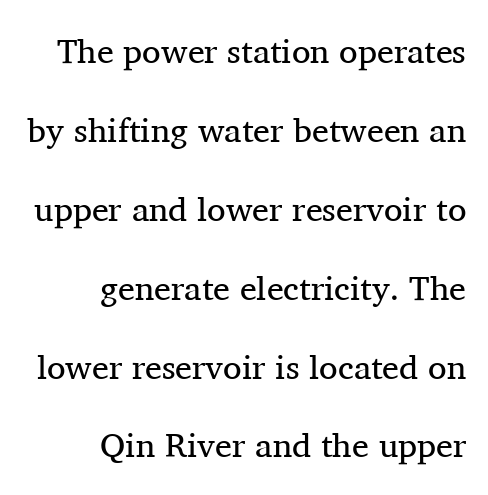
The image shows 34 px regular-weight serif type, upright; set right-aligned, loose line spacing (2.32x), normal letter spacing, not underlined; medium stroke contrast and a medium x-height.
